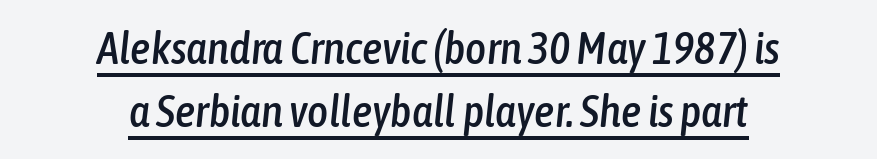
Do the characters align in a grid? No, the font is proportional. Designer's note — italics engaged. Underlined type. Compared with typical body copy, the letter spacing here is the same. A student would call this center alignment; a typographer would say set centered. Does the leading feel generous? No, just average.
